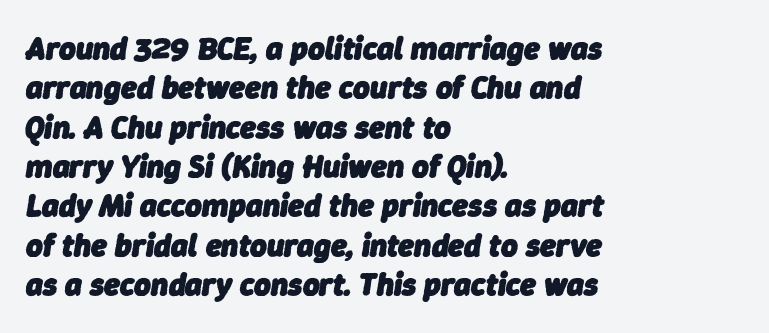
Q: Is the text bold? A: Yes.
Q: Is the text italic (slanted)? A: Yes, it leans right by about 9 degrees.
Q: Is the text underlined? A: No.
Q: How is the paragraph aligned? A: Left-aligned.
Q: Is the spacing between letters normal or unusually wide? A: Normal.
Q: Width (condensed, normal, or wide)? A: Normal.
Q: Stroke contrast? A: Low.
Q: x-height? A: Medium.
Q: Monospaced? A: No.
